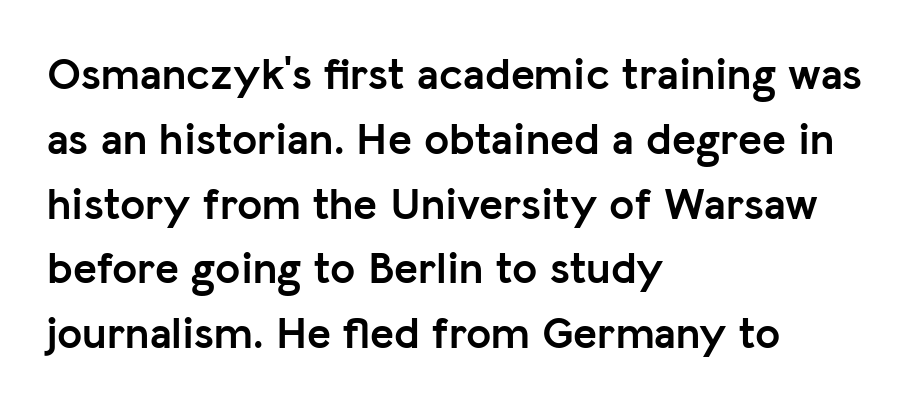
{"serif": "no", "italic": "no", "bold": "yes", "weight": "semibold", "width": "normal", "stroke_contrast": "low", "x_height": "medium", "monospaced": "no", "underline": "no", "align": "left", "line_spacing": "normal", "line_spacing_ratio": 1.44, "letter_spacing": "normal", "letter_spacing_em": 0.0, "glyph_px": 45}
